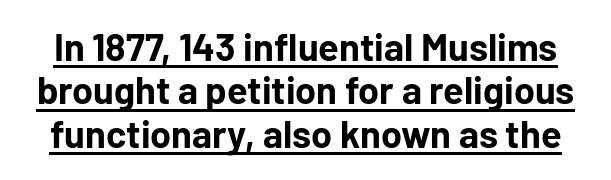
Q: Is the text bold? A: Yes.
Q: Is the text italic (slanted)? A: No, it is upright.
Q: Is the typeface a serif or a sans-serif typeface? A: Sans-serif.
Q: Is the text underlined? A: Yes.
Q: Is the spacing between letters normal or unusually wide? A: Normal.
Q: Is the spacing between lines tight, normal or loose? A: Tight.
Q: Width (condensed, normal, or wide)? A: Normal.
Q: Stroke contrast? A: Low.
Q: x-height? A: Medium.
Q: Monospaced? A: No.
